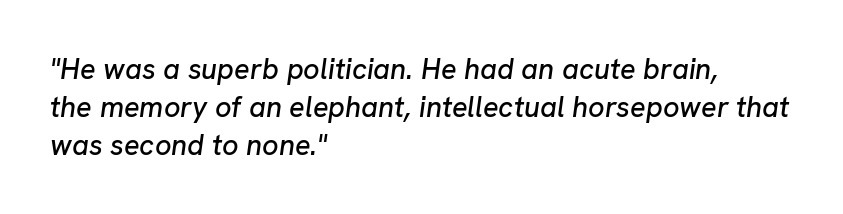
The image shows 29 px text type, italic (leaning right); set left-aligned, normal line spacing (1.31x), normal letter spacing, not underlined; low stroke contrast and a medium x-height.
